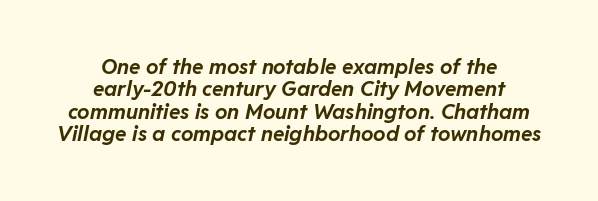
{"italic": "yes", "lean": "right", "slant_degrees": 11, "bold": "yes", "underline": "no", "align": "center", "line_spacing": "tight", "line_spacing_ratio": 1.07, "letter_spacing": "normal", "letter_spacing_em": 0.0, "glyph_px": 21}
